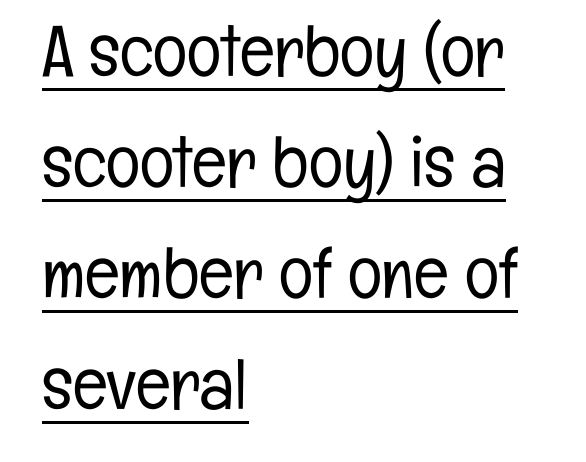
{"serif": "no", "italic": "no", "bold": "no", "weight": "light", "width": "condensed", "stroke_contrast": "low", "x_height": "medium", "monospaced": "no", "underline": "yes", "align": "left", "line_spacing": "normal", "line_spacing_ratio": 1.54, "letter_spacing": "normal", "letter_spacing_em": 0.0, "glyph_px": 72}
